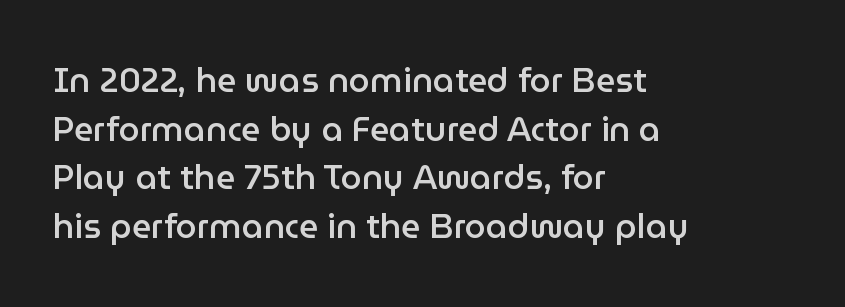
The image shows 34 px semibold sans-serif type, upright; set left-aligned, normal line spacing (1.43x), normal letter spacing, not underlined; low stroke contrast and a medium x-height.
